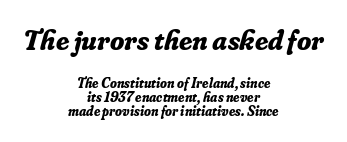
The image shows 29 px bold serif type, italic (leaning right); set centered, tight line spacing (1.02x), normal letter spacing, not underlined; the first (top) block is 2.07x larger; low stroke contrast and a small x-height.
